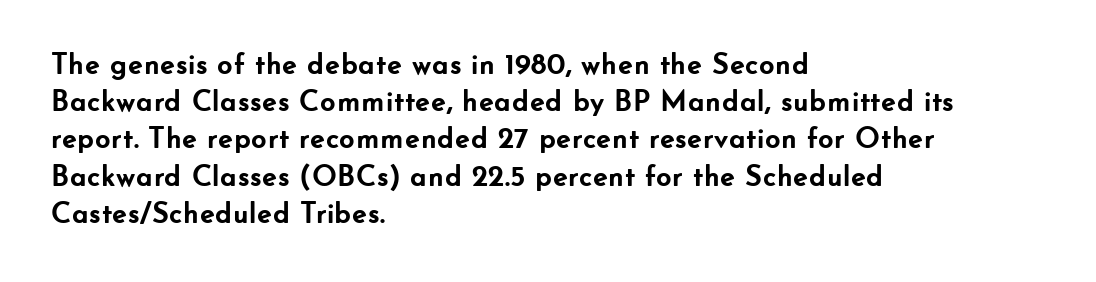
The image shows 30 px semibold sans-serif type, upright; set left-aligned, line spacing 1.24x, normal letter spacing, not underlined; low stroke contrast and a small x-height.
